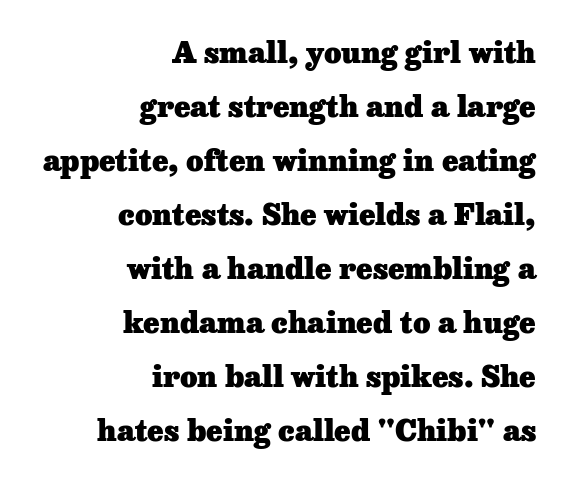
Do the characters align in a grid? No, the font is proportional. Typographically, this falls in the serif category. Casual observation: everything's shoved over to the right. A roman cut, with each character standing at attention. The gaps between neighbouring characters are ordinary and unremarkable.
